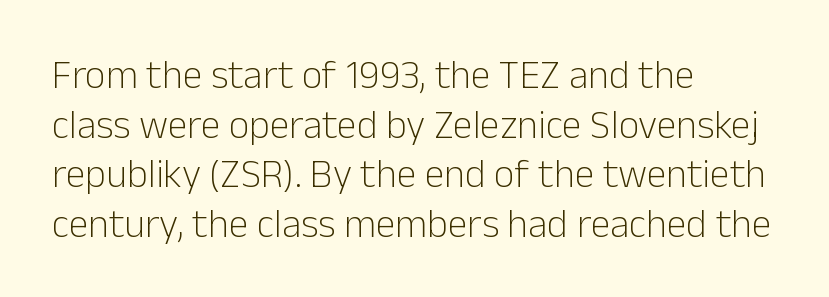
Q: Is the text bold? A: No.
Q: Is the text italic (slanted)? A: No, it is upright.
Q: Is the typeface a serif or a sans-serif typeface? A: Sans-serif.
Q: Is the text underlined? A: No.
Q: How is the paragraph aligned? A: Left-aligned.
Q: Is the spacing between letters normal or unusually wide? A: Normal.
Q: Width (condensed, normal, or wide)? A: Normal.
Q: Stroke contrast? A: Low.
Q: x-height? A: Medium.
Q: Monospaced? A: No.
